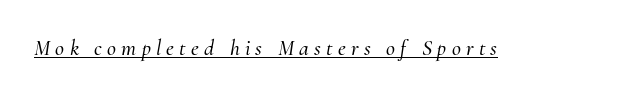
Q: Is the text italic (slanted)? A: Yes, it leans right by about 10 degrees.
Q: Is the text underlined? A: Yes.
Q: Is the spacing between letters normal or unusually wide? A: Unusually wide.
